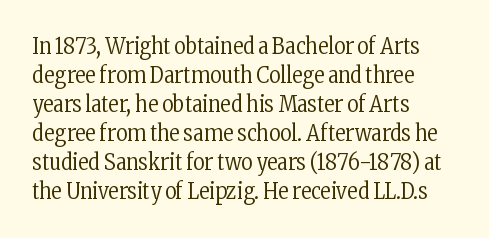
The image shows 22 px text type, upright; set left-aligned, normal line spacing (1.32x), normal letter spacing, not underlined.
